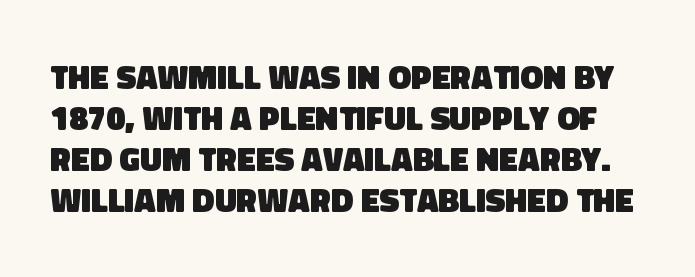
Every letter is thick-stroked: bold, no question. Spacing verdict: proportional, widths tailored to each character. Between one letter and the next there's only the usual sliver of space. The strip under each line holds only bare page. Font category for this specimen: sans-serif.
